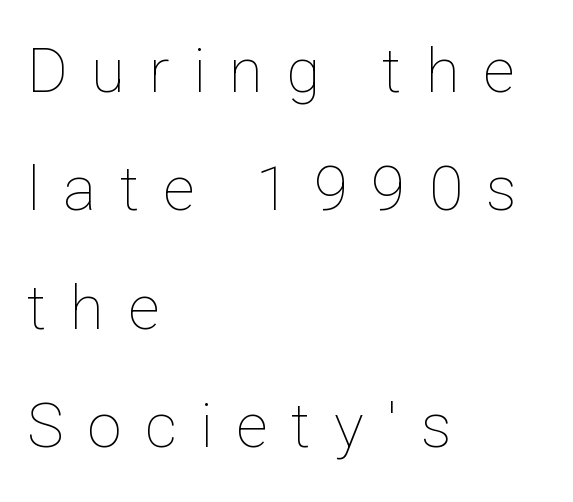
Note the varied advance widths — an 'i' is clearly narrower than an 'm'. All the whitespace from short lines collects on the right. Nothing heavy about these letters — not bold at all. Is the letter spacing exaggerated? Yes — the characters are pushed far apart.
